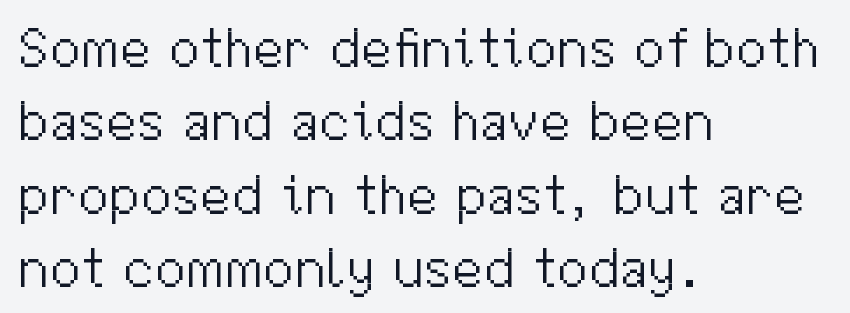
{"serif": "no", "italic": "no", "bold": "no", "weight": "light", "width": "normal", "stroke_contrast": "medium", "x_height": "medium", "monospaced": "no", "underline": "no", "align": "left", "line_spacing": "normal", "line_spacing_ratio": 1.31, "letter_spacing": "normal", "letter_spacing_em": 0.0, "glyph_px": 56}
